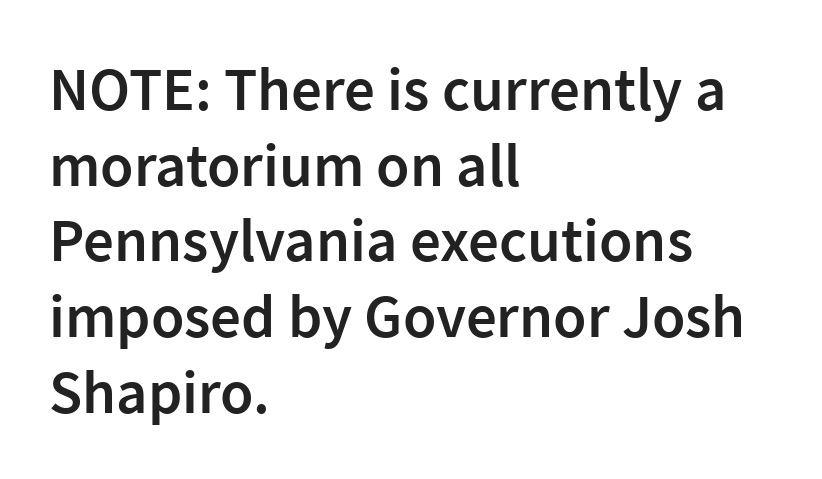
Firm but not heavy-handed strokes: this text is semibold. Compared with a centered layout, this one pins lines to the left instead. Spacing verdict: proportional, widths tailored to each character. No extra tracking has been applied to these lines. The axis of the letterforms is exactly vertical. Check under the words: just untouched page.
